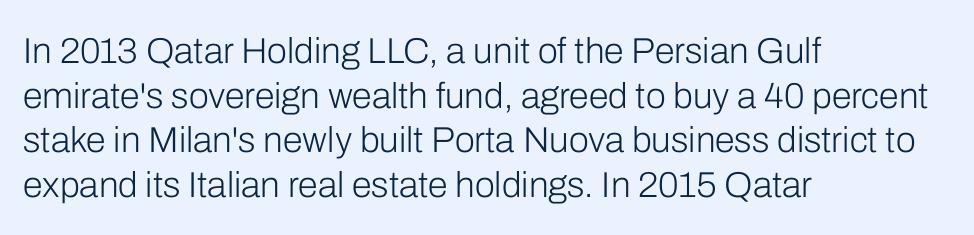
Q: Is the text bold? A: No.
Q: Is the text italic (slanted)? A: No, it is upright.
Q: Is the typeface a serif or a sans-serif typeface? A: Sans-serif.
Q: Is the text underlined? A: No.
Q: How is the paragraph aligned? A: Left-aligned.
Q: Is the spacing between letters normal or unusually wide? A: Normal.
Q: Width (condensed, normal, or wide)? A: Normal.
Q: Stroke contrast? A: Low.
Q: x-height? A: Medium.
Q: Monospaced? A: No.
